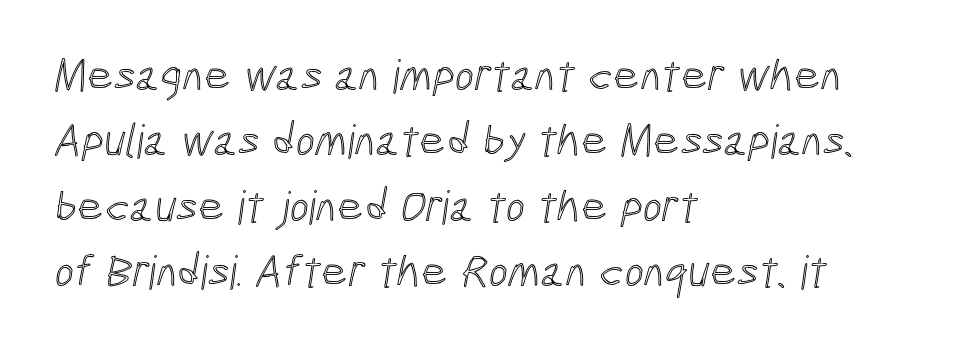
{"width": "condensed", "x_height": "medium", "monospaced": "no", "underline": "no", "align": "left", "line_spacing": "normal", "line_spacing_ratio": 1.42, "letter_spacing": "normal", "letter_spacing_em": 0.0, "glyph_px": 46}
